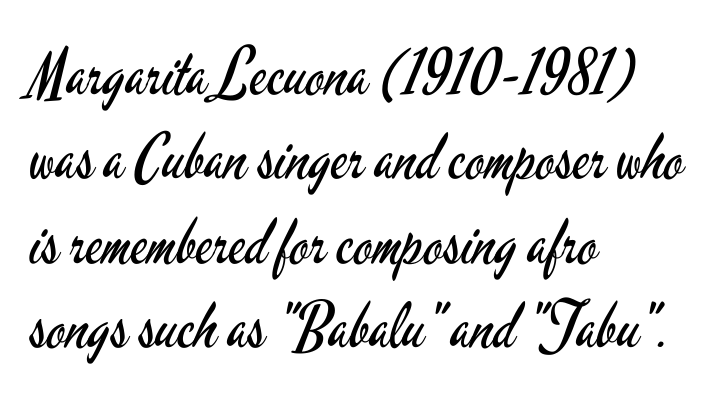
{"serif": "no", "bold": "no", "weight": "regular", "width": "condensed", "stroke_contrast": "low", "x_height": "small", "monospaced": "no", "underline": "no", "align": "left", "line_spacing": "normal", "line_spacing_ratio": 1.34, "letter_spacing": "normal", "letter_spacing_em": 0.0, "glyph_px": 63}
